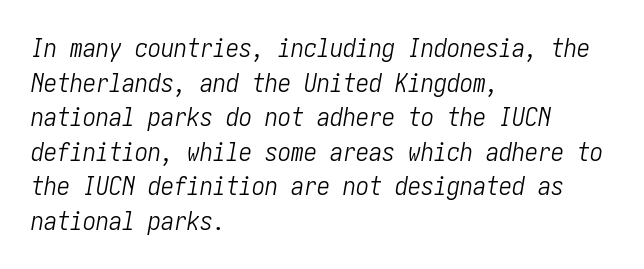
{"italic": "yes", "lean": "right", "slant_degrees": 10, "bold": "no", "underline": "no", "align": "left", "line_spacing": "normal", "line_spacing_ratio": 1.33, "letter_spacing": "normal", "letter_spacing_em": 0.0, "glyph_px": 26}
